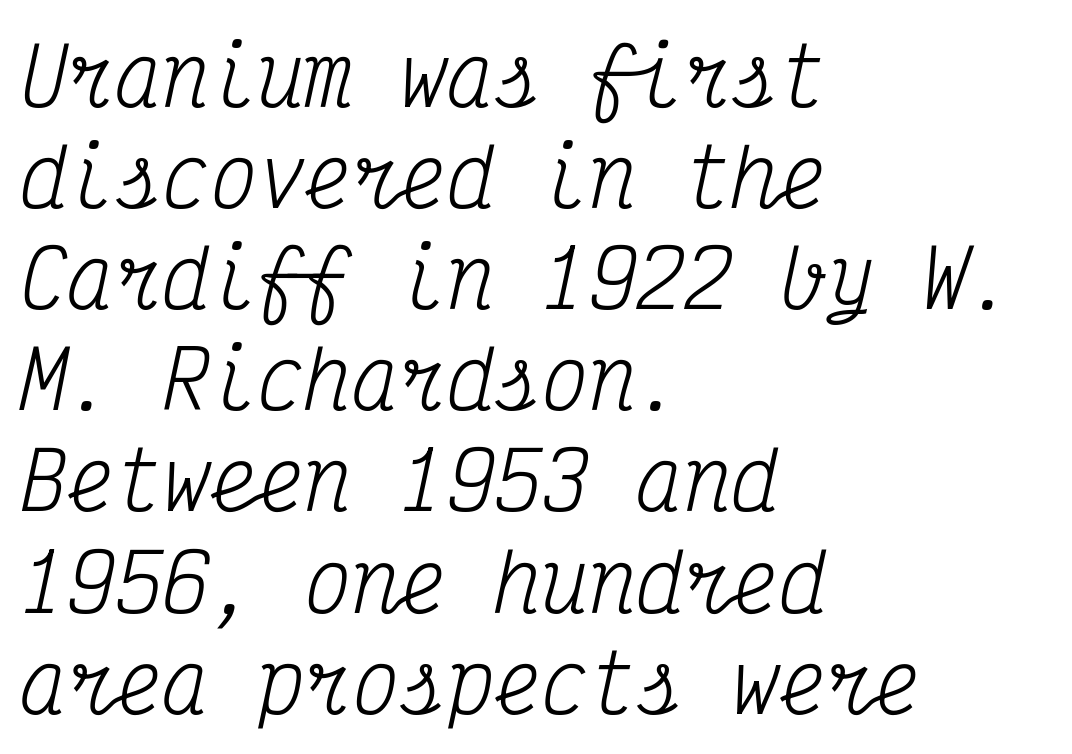
The image shows 79 px regular-weight, condensed serif type, italic (leaning right), monospaced; set left-aligned, normal line spacing (1.28x), normal letter spacing, not underlined; medium stroke contrast and a medium x-height.
